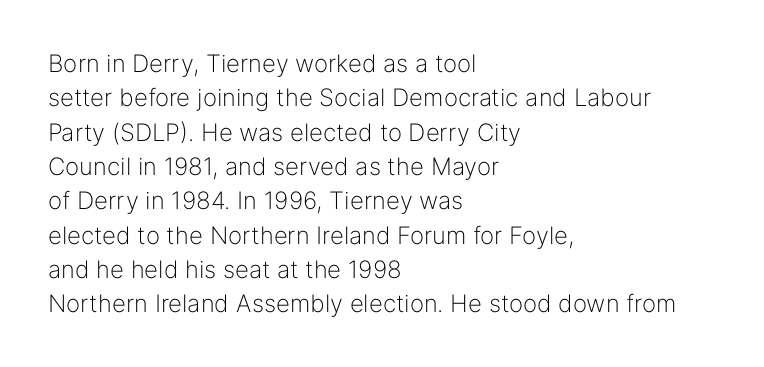
Vertical stems look standard width or narrower in stroke. Default kerning and tracking; the words read as compact shapes. These lines are set flush left with a ragged right edge. The baseline area is clear.
